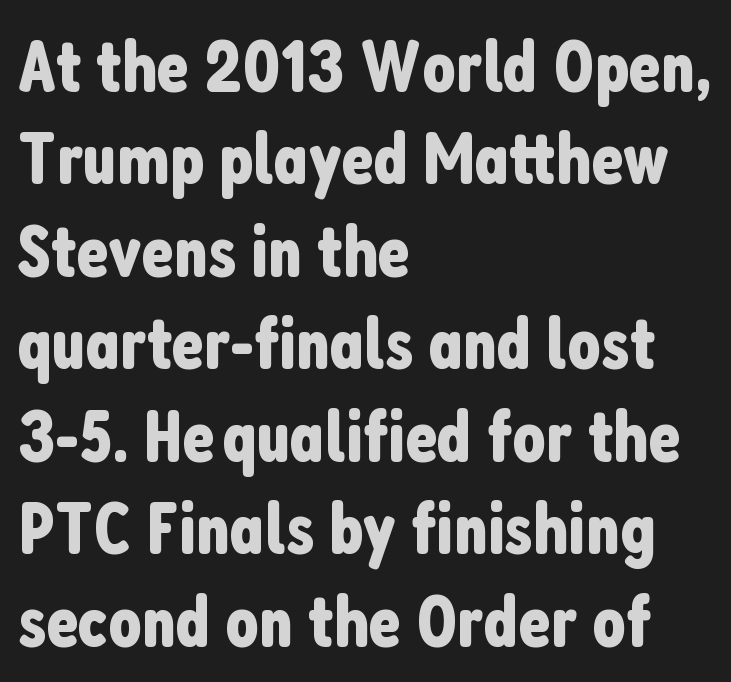
Q: Is the text italic (slanted)? A: No, it is upright.
Q: Is the typeface a serif or a sans-serif typeface? A: Sans-serif.
Q: Is the text underlined? A: No.
Q: How is the paragraph aligned? A: Left-aligned.
Q: Is the spacing between letters normal or unusually wide? A: Normal.
Q: Is the spacing between lines tight, normal or loose? A: Normal.
Q: Width (condensed, normal, or wide)? A: Condensed.
Q: Stroke contrast? A: Low.
Q: x-height? A: Medium.
Q: Monospaced? A: No.
